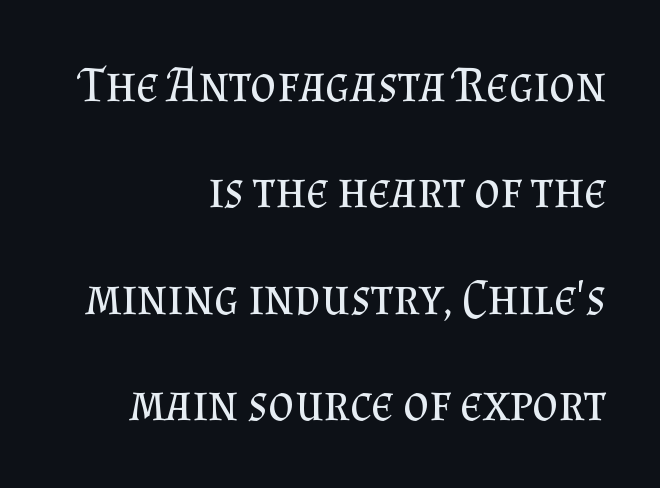
{"serif": "yes", "italic": "no", "bold": "no", "weight": "regular", "width": "normal", "stroke_contrast": "medium", "x_height": "small", "monospaced": "no", "underline": "no", "align": "right", "line_spacing": "loose", "line_spacing_ratio": 2.13, "letter_spacing": "normal", "letter_spacing_em": 0.0, "glyph_px": 50}
